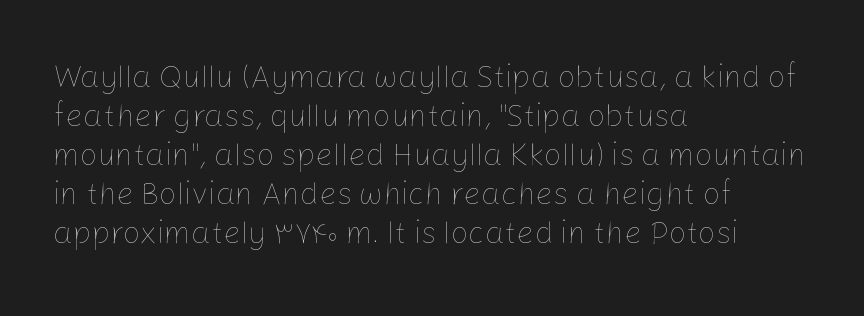
Q: Is the text bold? A: No.
Q: Is the text italic (slanted)? A: No, it is upright.
Q: Is the text underlined? A: No.
Q: How is the paragraph aligned? A: Left-aligned.
Q: Is the spacing between letters normal or unusually wide? A: Normal.
Q: Is the spacing between lines tight, normal or loose? A: Normal.
Q: Width (condensed, normal, or wide)? A: Normal.
Q: Stroke contrast? A: Low.
Q: x-height? A: Medium.
Q: Monospaced? A: No.
